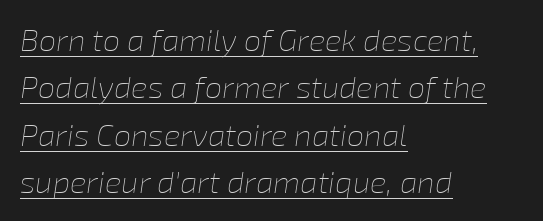
Q: Is the text bold? A: No.
Q: Is the text italic (slanted)? A: Yes, it leans right by about 8 degrees.
Q: Is the text underlined? A: Yes.
Q: How is the paragraph aligned? A: Left-aligned.
Q: Is the spacing between letters normal or unusually wide? A: Normal.
Q: Is the spacing between lines tight, normal or loose? A: Normal.
Q: Width (condensed, normal, or wide)? A: Normal.
Q: Stroke contrast? A: Low.
Q: x-height? A: Medium.
Q: Monospaced? A: No.
